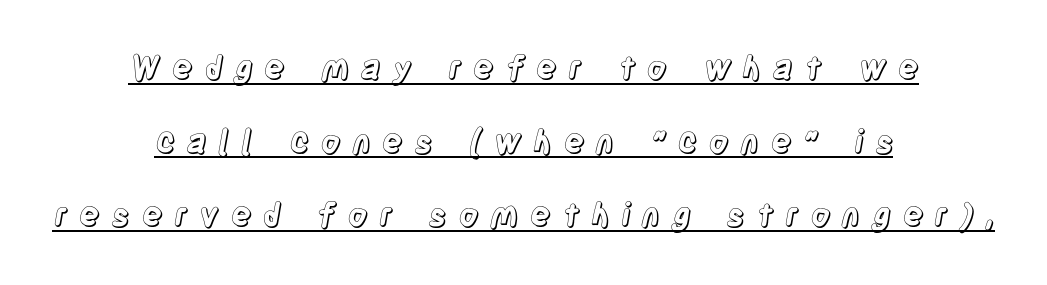
{"width": "condensed", "x_height": "large", "monospaced": "no", "underline": "yes", "align": "center", "line_spacing": "loose", "line_spacing_ratio": 2.3, "letter_spacing": "wide", "letter_spacing_em": 0.33, "glyph_px": 32}
